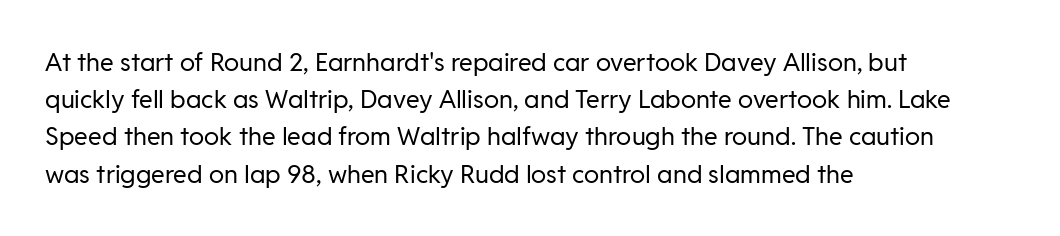
{"italic": "no", "bold": "no", "underline": "no", "align": "left", "line_spacing": "normal", "line_spacing_ratio": 1.49, "letter_spacing": "normal", "letter_spacing_em": 0.0, "glyph_px": 25}
